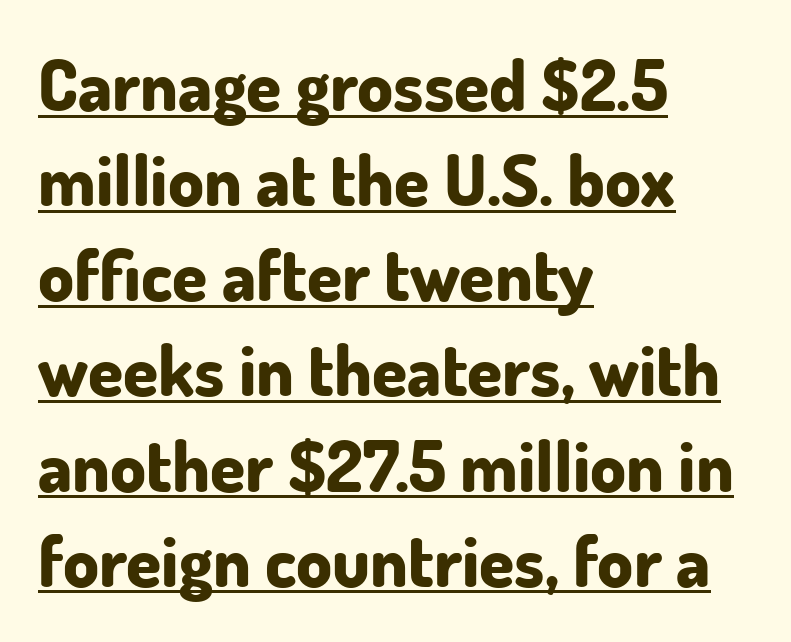
Q: Is the text bold? A: Yes.
Q: Is the text italic (slanted)? A: No, it is upright.
Q: Is the typeface a serif or a sans-serif typeface? A: Sans-serif.
Q: Is the text underlined? A: Yes.
Q: How is the paragraph aligned? A: Left-aligned.
Q: Is the spacing between letters normal or unusually wide? A: Normal.
Q: Is the spacing between lines tight, normal or loose? A: Normal.
Q: Width (condensed, normal, or wide)? A: Normal.
Q: Stroke contrast? A: Low.
Q: x-height? A: Small.
Q: Monospaced? A: No.
